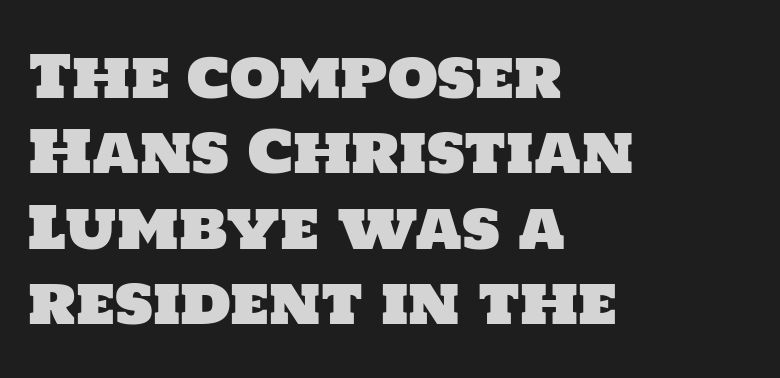
{"serif": "no", "width": "normal", "stroke_contrast": "low", "x_height": "large", "monospaced": "no", "underline": "no", "align": "left", "line_spacing": "normal", "line_spacing_ratio": 1.3, "letter_spacing": "normal", "letter_spacing_em": 0.0, "glyph_px": 58}
